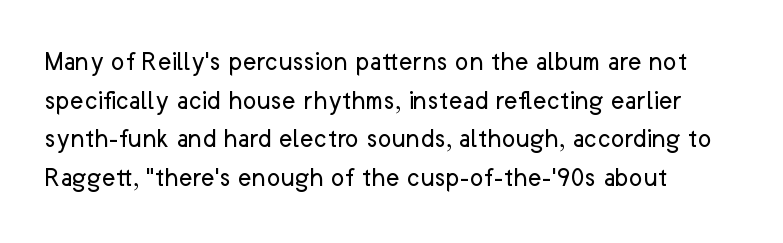
The image shows 29 px regular-weight sans-serif type, upright; set left-aligned, normal line spacing (1.33x), normal letter spacing, not underlined; low stroke contrast and a medium x-height.
